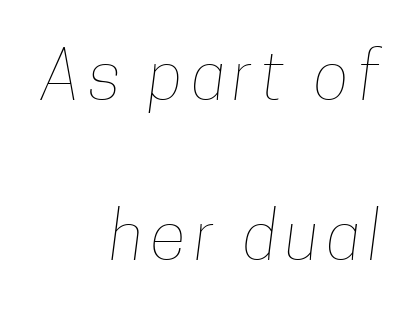
The passage shown is typed in a proportional face where columns would drift. Baseline-to-baseline distance is far greater than the letter height. Descenders are the only things crossing below the line. One-word summary of the alignment: right.
